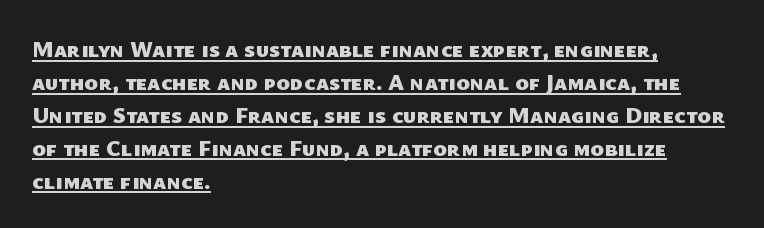
Q: Is the text bold? A: Yes.
Q: Is the text underlined? A: Yes.
Q: How is the paragraph aligned? A: Left-aligned.
Q: Is the spacing between letters normal or unusually wide? A: Normal.
Q: Is the spacing between lines tight, normal or loose? A: Normal.
